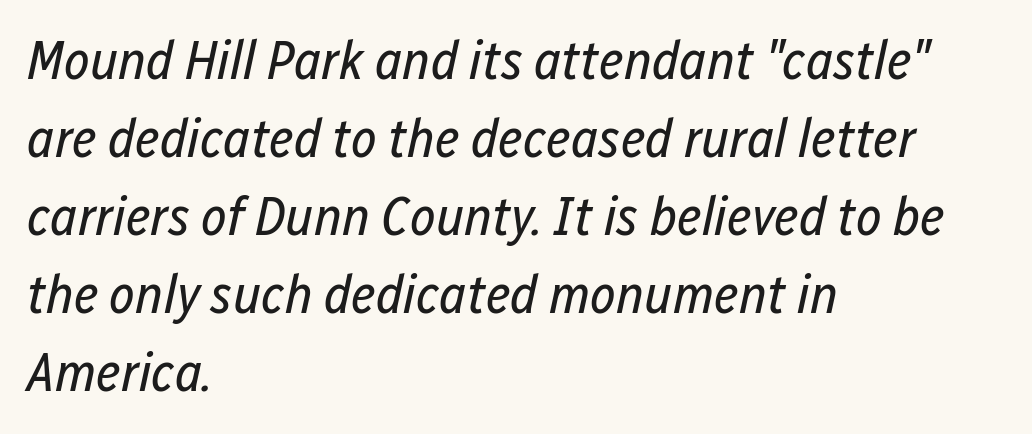
{"italic": "yes", "lean": "right", "slant_degrees": 12, "bold": "no", "weight": "regular", "width": "condensed", "stroke_contrast": "low", "x_height": "medium", "monospaced": "no", "underline": "no", "align": "left", "line_spacing": "normal", "line_spacing_ratio": 1.42, "letter_spacing": "normal", "letter_spacing_em": 0.0, "glyph_px": 55}
